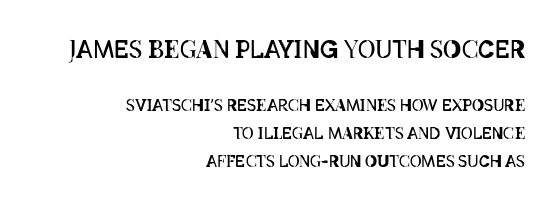
Here the first block reads like a headline and the second like body copy. The area under the type is left untouched. The weight would be labelled regular, book, light, or lighter still. This sample uses an upright cut, with every glyph sitting square on the baseline.
